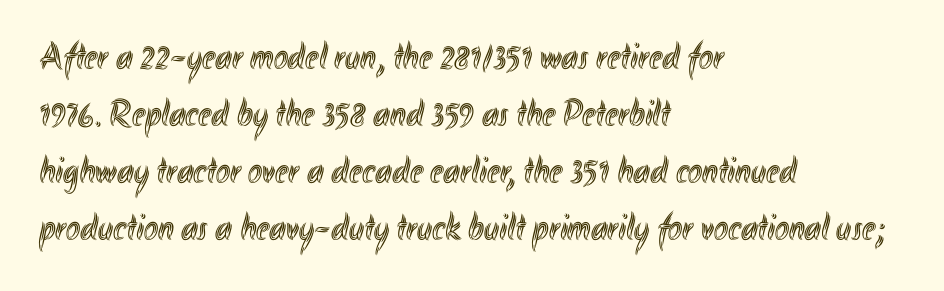
{"width": "condensed", "x_height": "small", "monospaced": "no", "underline": "no", "align": "left", "line_spacing": "normal", "line_spacing_ratio": 1.5, "letter_spacing": "normal", "letter_spacing_em": 0.0, "glyph_px": 38}
